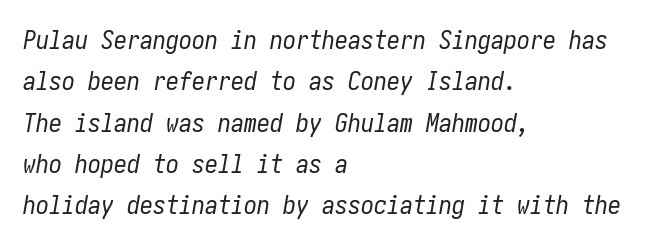
{"italic": "yes", "lean": "right", "slant_degrees": 10, "bold": "no", "underline": "no", "align": "left", "line_spacing": "normal", "line_spacing_ratio": 1.59, "letter_spacing": "normal", "letter_spacing_em": 0.0, "glyph_px": 26}
